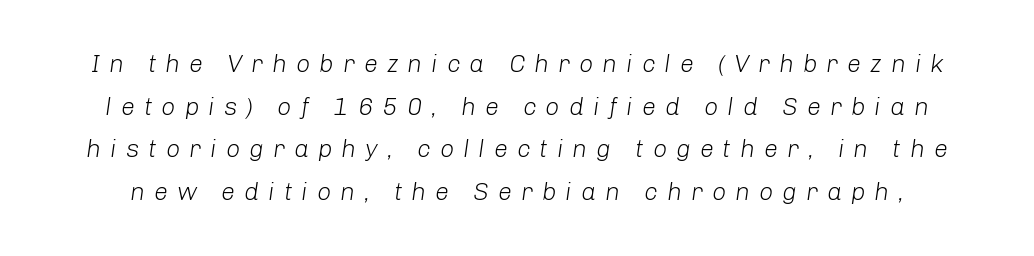
Q: Is the text bold? A: No.
Q: Is the text italic (slanted)? A: Yes, it leans right by about 8 degrees.
Q: Is the text underlined? A: No.
Q: Is the spacing between letters normal or unusually wide? A: Unusually wide.
